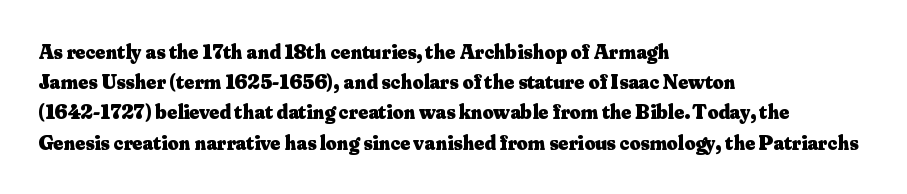
The image shows 21 px bold type, upright; set left-aligned, normal line spacing (1.44x), normal letter spacing, not underlined.
